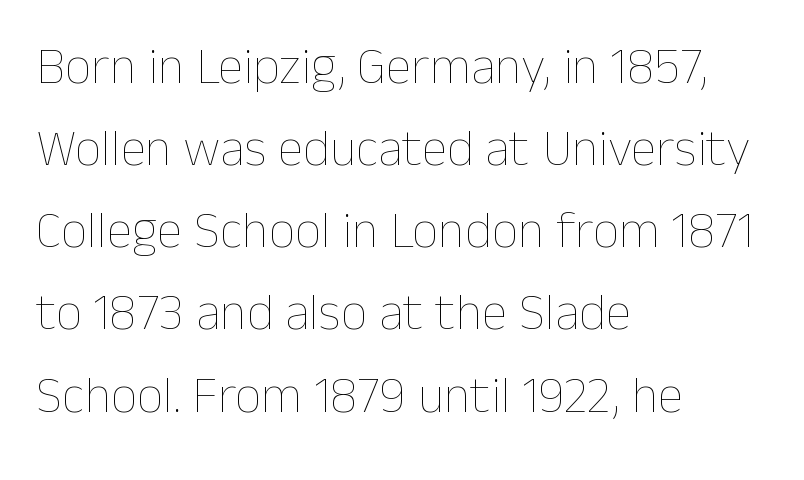
Notice how descenders clear the ascenders below comfortably — that's standard leading. Every row of glyphs begins at an identical x-position on the left. Vertical strokes here are truly vertical. Nothing unusual about the tracking: characters are spaced as the font intends. This sample has the flowing, uneven cadence of proportional lettering. Check the space under the baseline: it is left empty.
